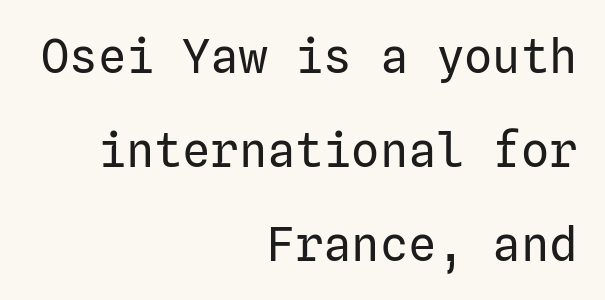
The image shows 47 px regular-weight sans-serif type, upright; set right-aligned, loose line spacing (2.0x), normal letter spacing, not underlined; low stroke contrast and a medium x-height.
